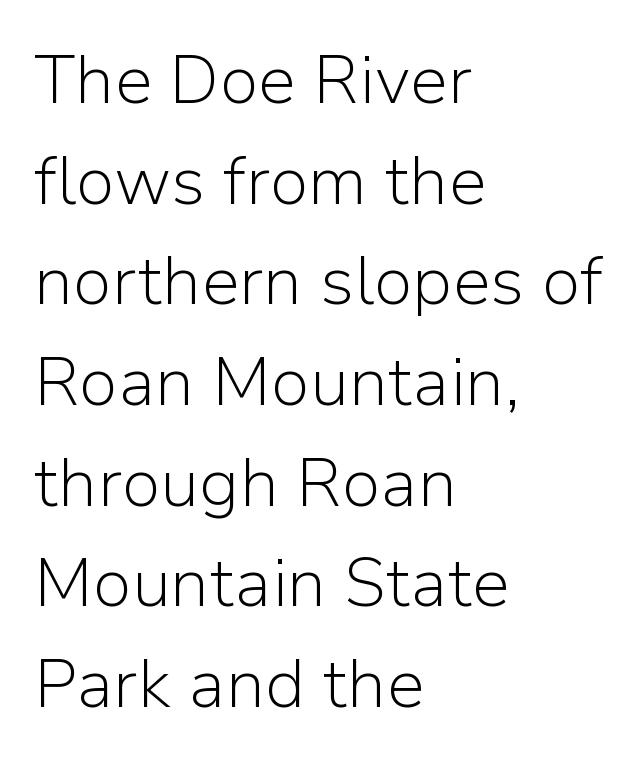
The image shows 68 px light sans-serif type, upright; set left-aligned, normal line spacing (1.48x), normal letter spacing, not underlined; low stroke contrast and a medium x-height.
